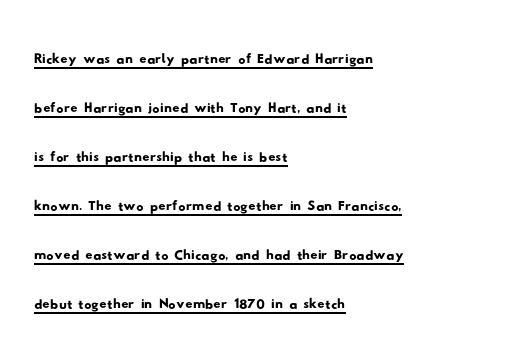
The image shows 36 px wide sans-serif type; set left-aligned, normal line spacing (1.36x), normal letter spacing, underlined; low stroke contrast and a small x-height.
